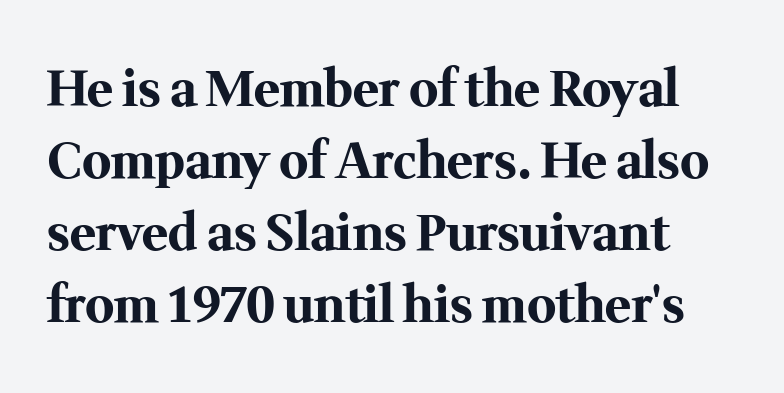
Regarding leading, the lines here are spaced in the standard way. A dark, heavy texture on the line: the type is bold. The glyphs are unaccompanied by any horizontal stroke below them. The rendering shows small feet on the letterforms — a serif design.
